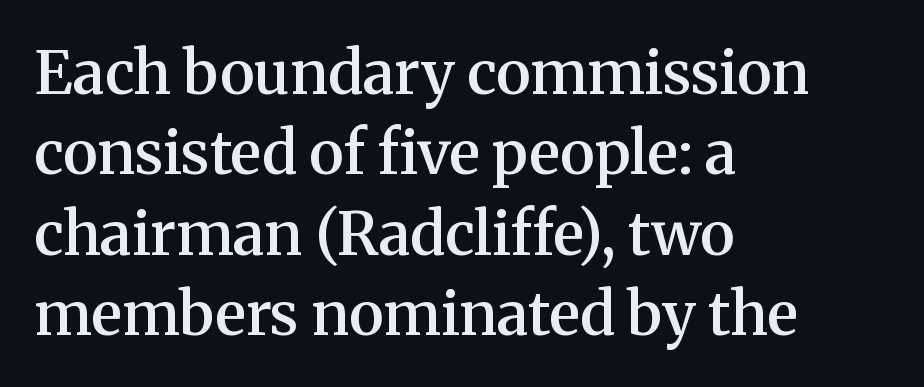
Q: Is the text bold? A: Semi-bold.
Q: Is the text italic (slanted)? A: No, it is upright.
Q: Is the typeface a serif or a sans-serif typeface? A: Serif.
Q: Is the text underlined? A: No.
Q: How is the paragraph aligned? A: Left-aligned.
Q: Is the spacing between letters normal or unusually wide? A: Normal.
Q: Is the spacing between lines tight, normal or loose? A: Normal.
Q: Width (condensed, normal, or wide)? A: Normal.
Q: Stroke contrast? A: Medium.
Q: x-height? A: Medium.
Q: Monospaced? A: No.
